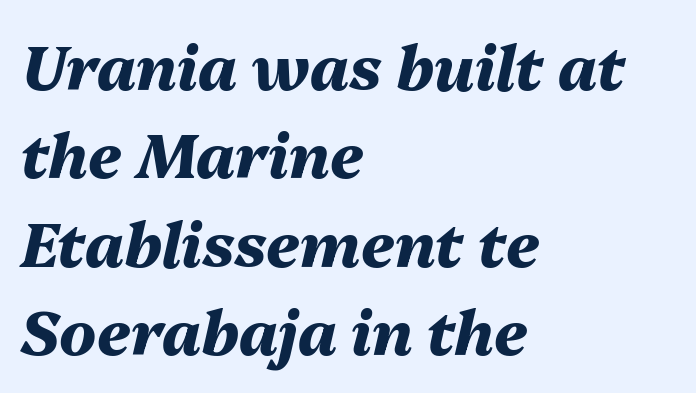
The setting favours the left margin, as ordinary paragraphs usually do. The tracking reads as untouched default to a designer's eye. Line spacing here is normal. Looking at the ascenders, they clearly lean.
